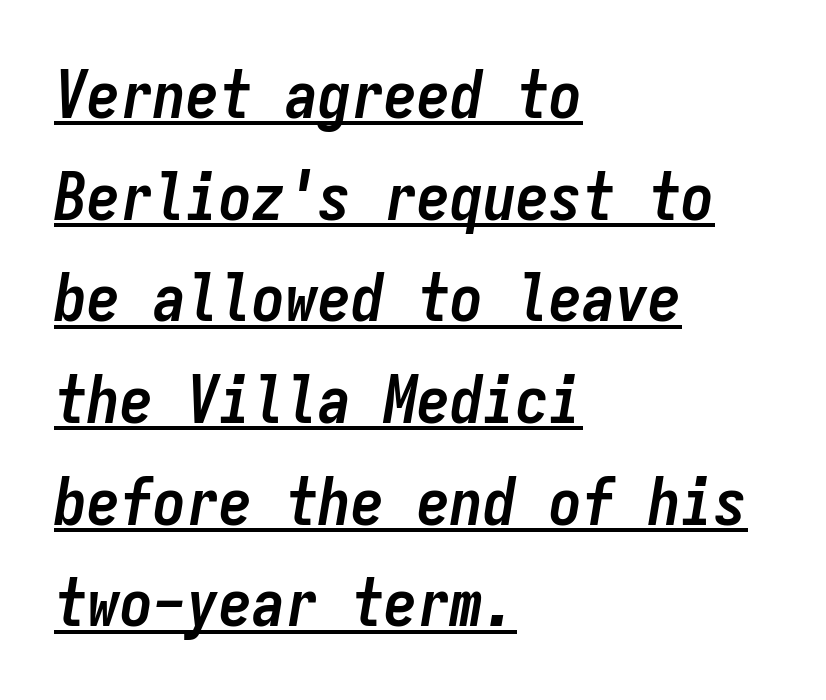
Q: Is the text bold? A: Yes.
Q: Is the text italic (slanted)? A: Yes, it leans right by about 9 degrees.
Q: Is the text underlined? A: Yes.
Q: How is the paragraph aligned? A: Left-aligned.
Q: Is the spacing between letters normal or unusually wide? A: Normal.
Q: Is the spacing between lines tight, normal or loose? A: Normal.
Q: Width (condensed, normal, or wide)? A: Condensed.
Q: Stroke contrast? A: Low.
Q: x-height? A: Medium.
Q: Monospaced? A: Yes.
